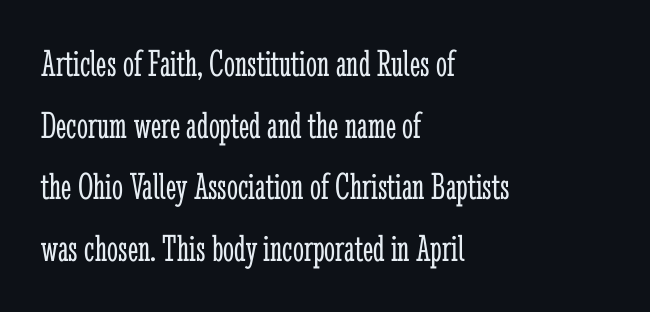
Q: Is the text bold? A: No.
Q: Is the text italic (slanted)? A: No, it is upright.
Q: Is the typeface a serif or a sans-serif typeface? A: Serif.
Q: Is the text underlined? A: No.
Q: How is the paragraph aligned? A: Left-aligned.
Q: Is the spacing between letters normal or unusually wide? A: Normal.
Q: Is the spacing between lines tight, normal or loose? A: Normal.
Q: Width (condensed, normal, or wide)? A: Condensed.
Q: Stroke contrast? A: Low.
Q: x-height? A: Medium.
Q: Monospaced? A: No.
